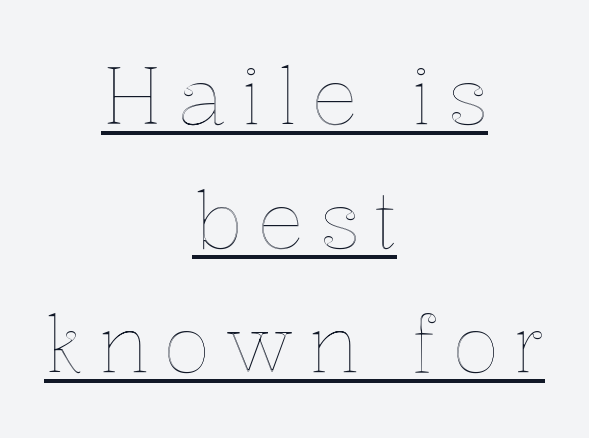
Q: Is the text italic (slanted)? A: No, it is upright.
Q: Is the text underlined? A: Yes.
Q: How is the paragraph aligned? A: Centered.
Q: Is the spacing between lines tight, normal or loose? A: Normal.
Q: Width (condensed, normal, or wide)? A: Normal.
Q: x-height? A: Medium.
Q: Monospaced? A: No.
